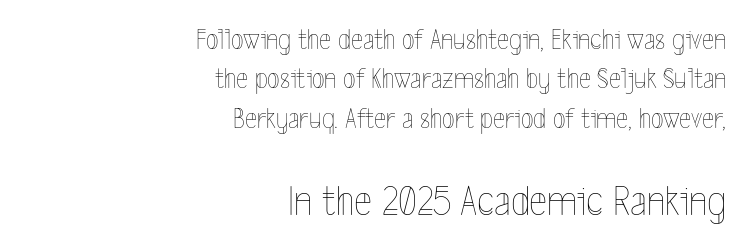
Letters have the restrained weight of plain body copy at most. The font's upright variant was chosen for this text. Here the glyphs are tracked normally, forming tight word shapes. Line endings align vertically; line beginnings do not.
